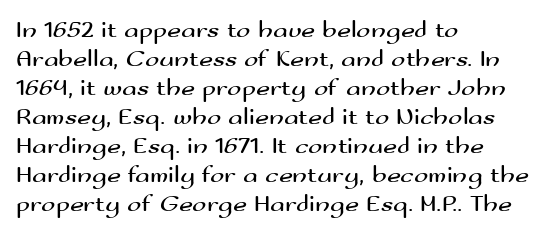
{"italic": "no", "bold": "no", "underline": "no", "align": "left", "line_spacing_ratio": 1.21, "letter_spacing": "normal", "letter_spacing_em": 0.0, "glyph_px": 24}
